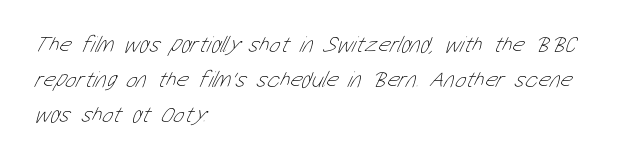
Summary of weight: not heavy and not bold. Leading: standard. The passage shown is not underscored anywhere. Each word holds together tightly as a unit, with standard inter-letter gaps. The lines are quadded left.
